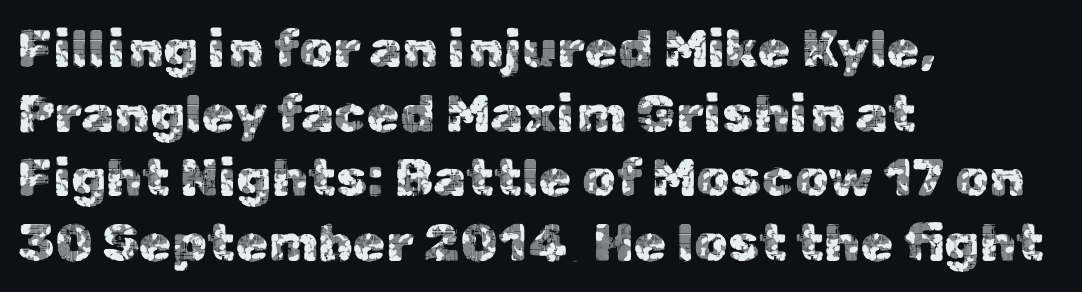
The letterforms sit shoulder to shoulder at normal distance. Do the characters align in a grid? No, the font is proportional. The rendering anchors every line to the left-hand side. Type style note: lacks serifs.
